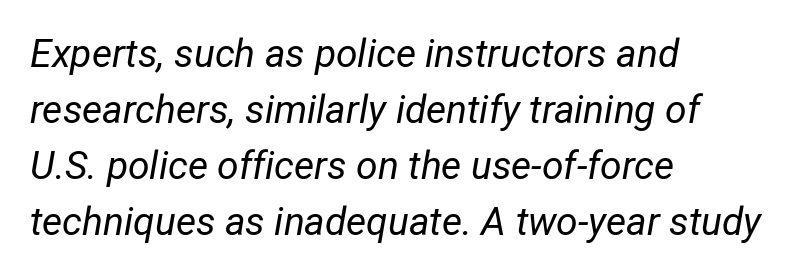
Horizontal alignment here is leftward, the default for most running prose. Ink coverage per letter is moderate at most. There's an unmistakable incline to the writing here. Looks like regular typesetting: each glyph gets only the width it needs.
